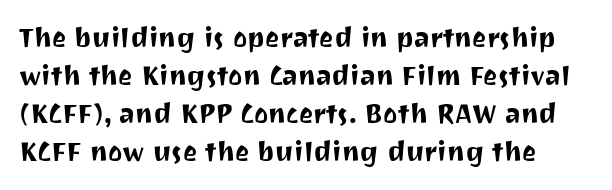
Does the lettering tilt? It doesn't — this is upright. The horizontal fit of the characters is conventional and even. Has an underline been added? It has not. The rendering uses a moderate line-height, typical for paragraphs.
